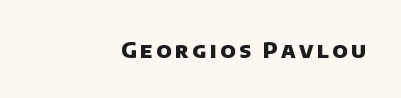
The image shows 22 px bold type; set right-aligned, not underlined.
